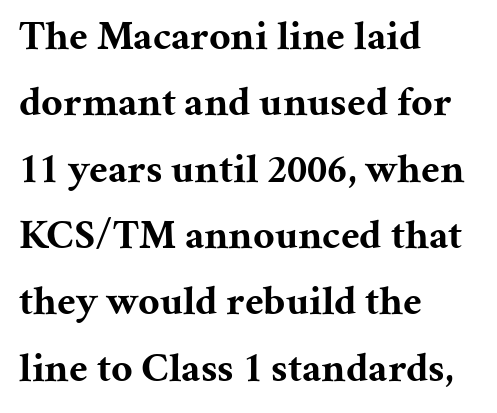
The image shows 42 px bold serif type, upright; set left-aligned, normal line spacing (1.58x), normal letter spacing, not underlined; medium stroke contrast and a medium x-height.
